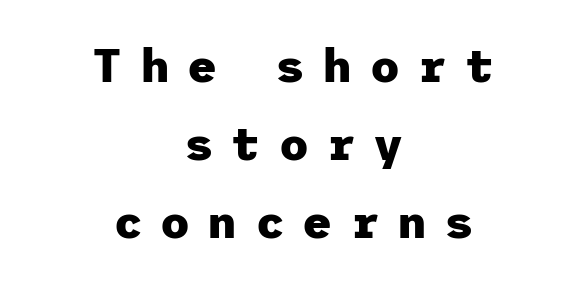
Every character sits straight up, as roman type does. The words here are not underlined. The rendering positions every line midway between the sides. What weight is shown? A full bold with thick strokes.
